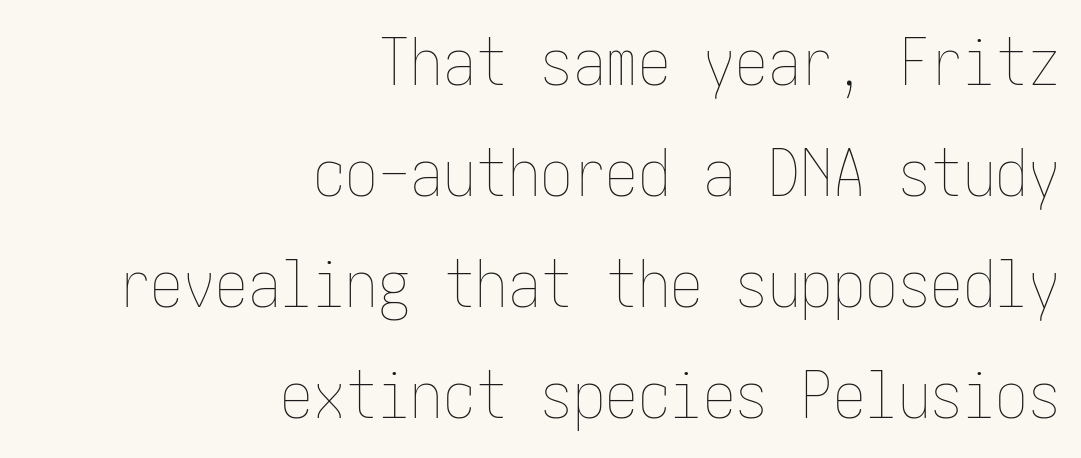
The image shows 65 px thin, condensed type, upright; set right-aligned, line spacing 1.71x, normal letter spacing, not underlined; low stroke contrast and a medium x-height.
